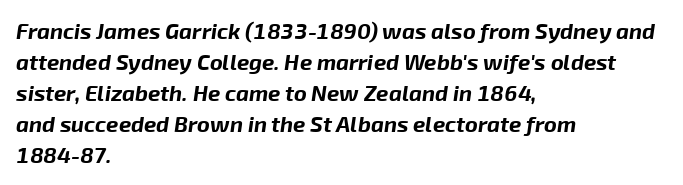
Q: Is the text bold? A: Yes.
Q: Is the text italic (slanted)? A: Yes, it leans right by about 8 degrees.
Q: Is the text underlined? A: No.
Q: How is the paragraph aligned? A: Left-aligned.
Q: Is the spacing between letters normal or unusually wide? A: Normal.
Q: Is the spacing between lines tight, normal or loose? A: Normal.
